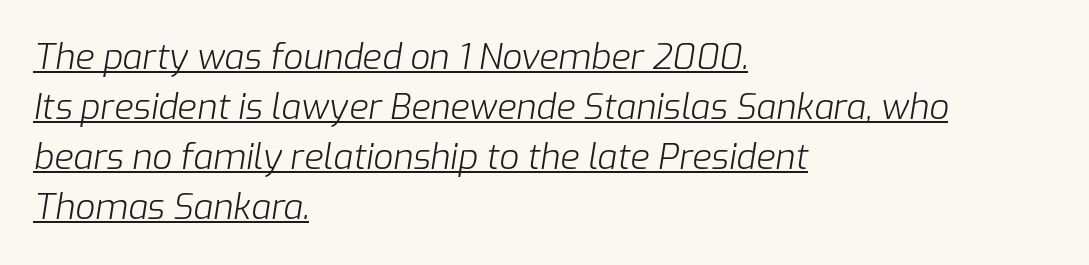
The image shows 35 px light type, italic (leaning right); set left-aligned, normal line spacing (1.43x), normal letter spacing, underlined; low stroke contrast and a medium x-height.
